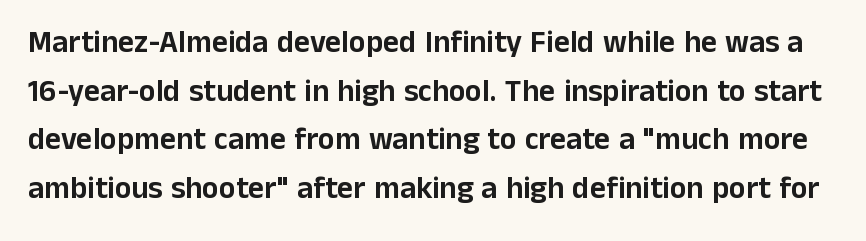
Q: Is the text italic (slanted)? A: No, it is upright.
Q: Is the typeface a serif or a sans-serif typeface? A: Sans-serif.
Q: Is the text underlined? A: No.
Q: Is the spacing between letters normal or unusually wide? A: Normal.
Q: Is the spacing between lines tight, normal or loose? A: Normal.
Q: Width (condensed, normal, or wide)? A: Normal.
Q: Stroke contrast? A: Low.
Q: x-height? A: Medium.
Q: Monospaced? A: No.
